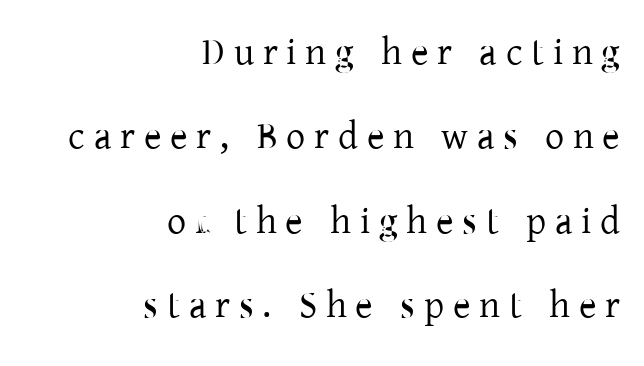
Q: Is the text bold? A: No.
Q: Is the text italic (slanted)? A: No, it is upright.
Q: Is the typeface a serif or a sans-serif typeface? A: Serif.
Q: Is the text underlined? A: No.
Q: How is the paragraph aligned? A: Right-aligned.
Q: Is the spacing between letters normal or unusually wide? A: Unusually wide.
Q: Is the spacing between lines tight, normal or loose? A: Loose.
Q: Width (condensed, normal, or wide)? A: Normal.
Q: Stroke contrast? A: Low.
Q: x-height? A: Medium.
Q: Monospaced? A: No.
